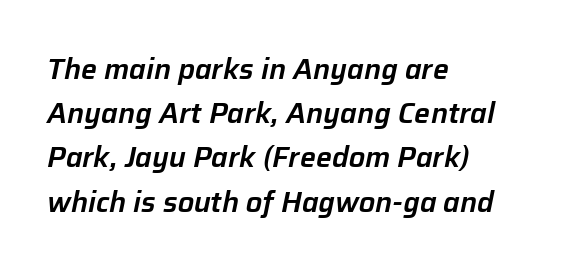
Q: Is the text italic (slanted)? A: Yes, it leans right by about 12 degrees.
Q: Is the text underlined? A: No.
Q: How is the paragraph aligned? A: Left-aligned.
Q: Is the spacing between letters normal or unusually wide? A: Normal.
Q: Is the spacing between lines tight, normal or loose? A: Normal.
Q: Width (condensed, normal, or wide)? A: Normal.
Q: Stroke contrast? A: Low.
Q: x-height? A: Medium.
Q: Monospaced? A: No.
